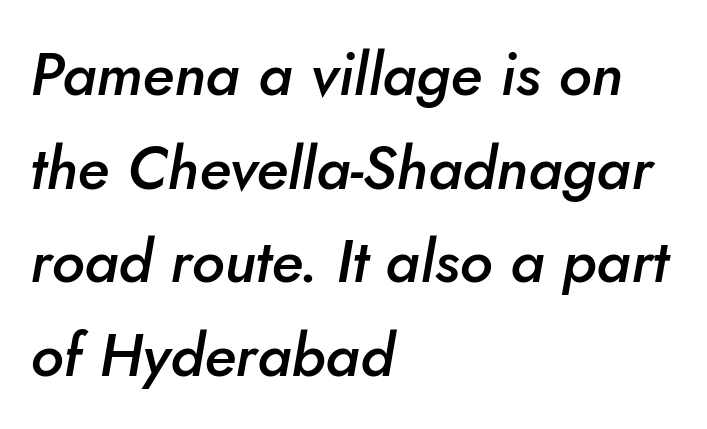
The image shows 60 px semibold type, italic (leaning right); set left-aligned, normal line spacing (1.56x), normal letter spacing, not underlined; low stroke contrast and a small x-height.
